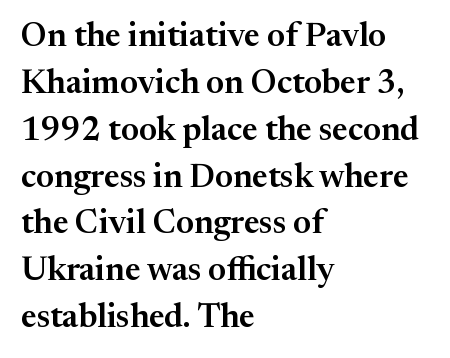
Q: Is the text italic (slanted)? A: No, it is upright.
Q: Is the typeface a serif or a sans-serif typeface? A: Serif.
Q: Is the text underlined? A: No.
Q: How is the paragraph aligned? A: Left-aligned.
Q: Is the spacing between letters normal or unusually wide? A: Normal.
Q: Is the spacing between lines tight, normal or loose? A: Normal.
Q: Width (condensed, normal, or wide)? A: Normal.
Q: Stroke contrast? A: Medium.
Q: x-height? A: Medium.
Q: Monospaced? A: No.
